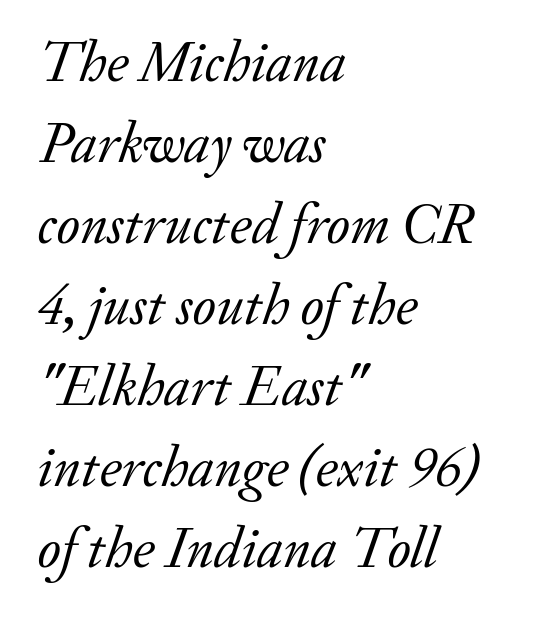
Q: Is the text bold? A: No.
Q: Is the text italic (slanted)? A: Yes, it leans right by about 20 degrees.
Q: Is the typeface a serif or a sans-serif typeface? A: Serif.
Q: Is the text underlined? A: No.
Q: How is the paragraph aligned? A: Left-aligned.
Q: Is the spacing between letters normal or unusually wide? A: Normal.
Q: Is the spacing between lines tight, normal or loose? A: Normal.
Q: Width (condensed, normal, or wide)? A: Normal.
Q: Stroke contrast? A: Low.
Q: x-height? A: Small.
Q: Monospaced? A: No.
